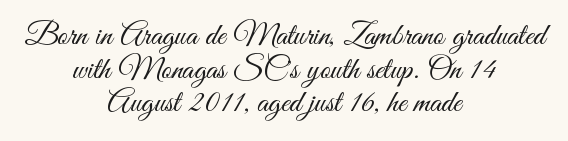
Q: Is the text bold? A: No.
Q: Is the text italic (slanted)? A: Yes.
Q: Is the typeface a serif or a sans-serif typeface? A: Sans-serif.
Q: Is the text underlined? A: No.
Q: How is the paragraph aligned? A: Centered.
Q: Is the spacing between letters normal or unusually wide? A: Normal.
Q: Is the spacing between lines tight, normal or loose? A: Tight.
Q: Width (condensed, normal, or wide)? A: Condensed.
Q: Stroke contrast? A: Medium.
Q: x-height? A: Small.
Q: Monospaced? A: No.
